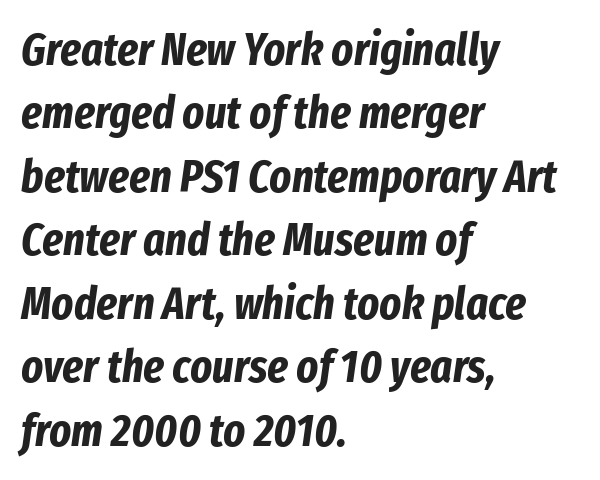
The words here are not underlined. The rendering uses natural spacing where letterforms have individual widths. Is the block centered? No — it sits flush against the left margin. Interline gaps are of average width in this sample.
